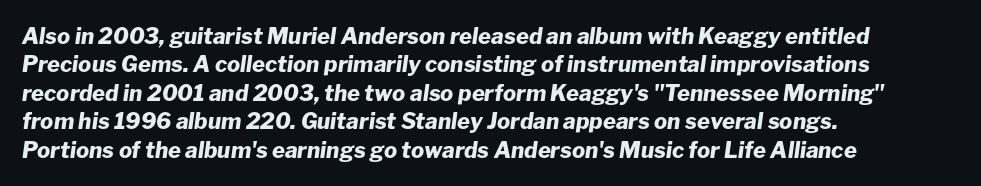
Q: Is the text bold? A: Yes.
Q: Is the text italic (slanted)? A: Yes, it leans right by about 8 degrees.
Q: Is the text underlined? A: No.
Q: How is the paragraph aligned? A: Left-aligned.
Q: Is the spacing between letters normal or unusually wide? A: Normal.
Q: Is the spacing between lines tight, normal or loose? A: Normal.
